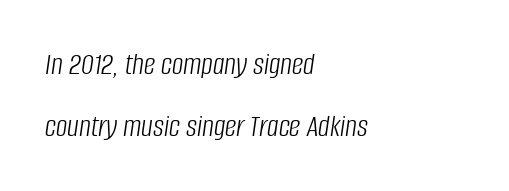
{"italic": "yes", "lean": "right", "slant_degrees": 8, "bold": "no", "weight": "light", "width": "condensed", "stroke_contrast": "low", "x_height": "large", "monospaced": "no", "underline": "no", "align": "left", "line_spacing": "loose", "line_spacing_ratio": 1.93, "letter_spacing": "normal", "letter_spacing_em": 0.0, "glyph_px": 32}
